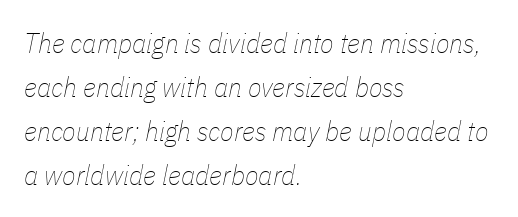
Q: Is the text bold? A: No.
Q: Is the text italic (slanted)? A: Yes, it leans right by about 11 degrees.
Q: Is the text underlined? A: No.
Q: How is the paragraph aligned? A: Left-aligned.
Q: Is the spacing between letters normal or unusually wide? A: Normal.
Q: Is the spacing between lines tight, normal or loose? A: Normal.
Q: Width (condensed, normal, or wide)? A: Condensed.
Q: Stroke contrast? A: Low.
Q: x-height? A: Medium.
Q: Monospaced? A: No.
